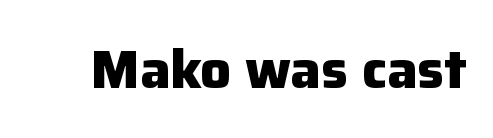
{"serif": "no", "italic": "no", "bold": "yes", "weight": "heavy", "width": "normal", "stroke_contrast": "low", "x_height": "medium", "monospaced": "no", "underline": "no", "letter_spacing": "normal", "letter_spacing_em": 0.0, "glyph_px": 54}
